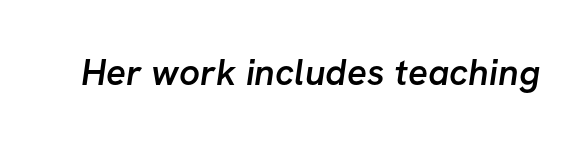
How are the letters spaced? Ordinarily, with no added tracking. This rendering features lettering with no underline. Unlike a traditional serif, this face leaves its strokes unadorned. Weight check: semibold — heavier than regular, not quite bold. These lines are rendered in a variable-pitch font.
